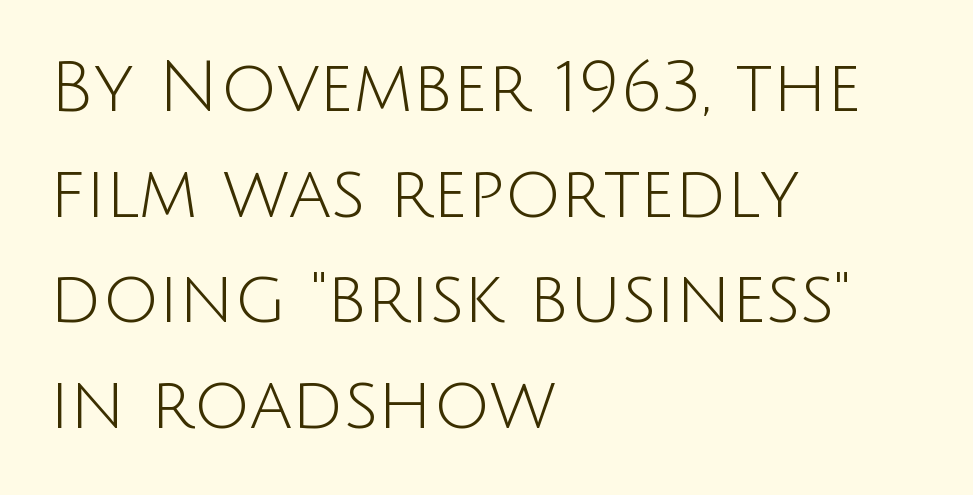
Q: Is the text bold? A: No.
Q: Is the text italic (slanted)? A: No, it is upright.
Q: Is the typeface a serif or a sans-serif typeface? A: Sans-serif.
Q: Is the text underlined? A: No.
Q: How is the paragraph aligned? A: Left-aligned.
Q: Is the spacing between letters normal or unusually wide? A: Normal.
Q: Is the spacing between lines tight, normal or loose? A: Normal.
Q: Width (condensed, normal, or wide)? A: Normal.
Q: Stroke contrast? A: Low.
Q: x-height? A: Large.
Q: Monospaced? A: No.
